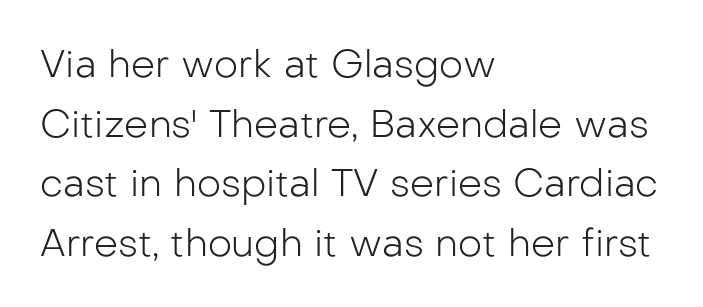
The image shows 38 px light sans-serif type, upright; set left-aligned, normal line spacing (1.57x), normal letter spacing, not underlined; low stroke contrast and a medium x-height.
